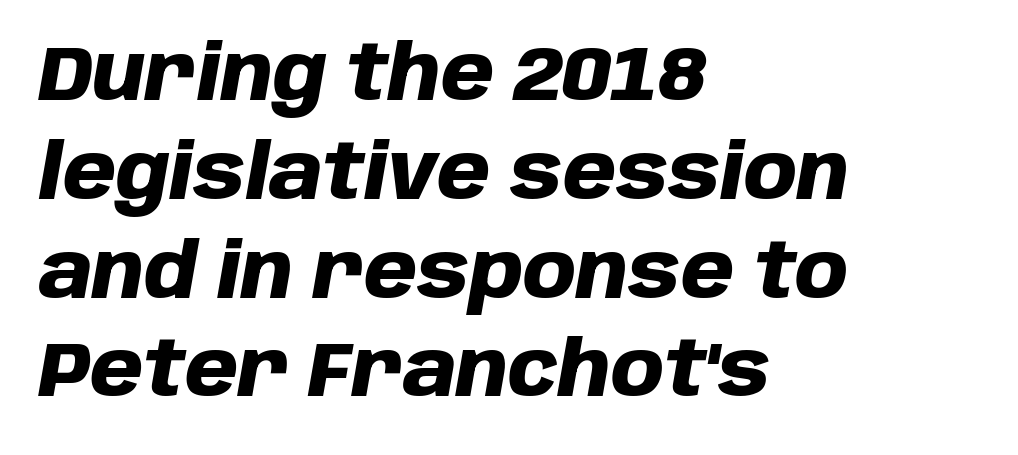
Q: Is the text bold? A: Yes.
Q: Is the text italic (slanted)? A: Yes, it leans right by about 10 degrees.
Q: Is the text underlined? A: No.
Q: How is the paragraph aligned? A: Left-aligned.
Q: Is the spacing between letters normal or unusually wide? A: Normal.
Q: Is the spacing between lines tight, normal or loose? A: Normal.
Q: Width (condensed, normal, or wide)? A: Normal.
Q: Stroke contrast? A: Low.
Q: x-height? A: Large.
Q: Monospaced? A: No.
